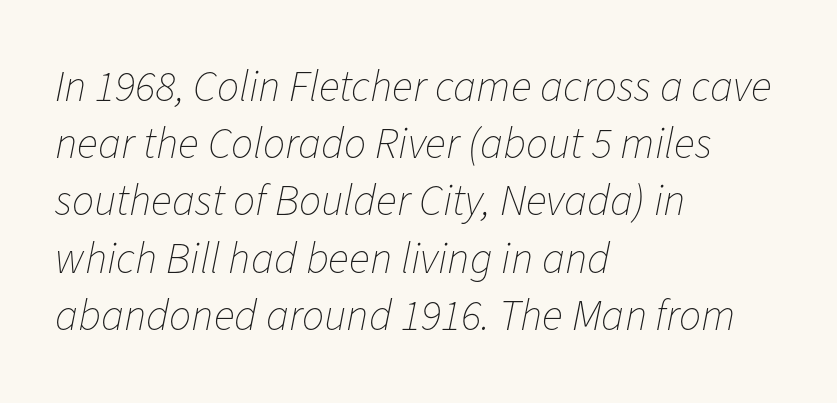
Q: Is the text bold? A: No.
Q: Is the text italic (slanted)? A: Yes, it leans right by about 11 degrees.
Q: Is the text underlined? A: No.
Q: How is the paragraph aligned? A: Left-aligned.
Q: Is the spacing between letters normal or unusually wide? A: Normal.
Q: Is the spacing between lines tight, normal or loose? A: Normal.
Q: Width (condensed, normal, or wide)? A: Normal.
Q: Stroke contrast? A: Low.
Q: x-height? A: Medium.
Q: Monospaced? A: No.
